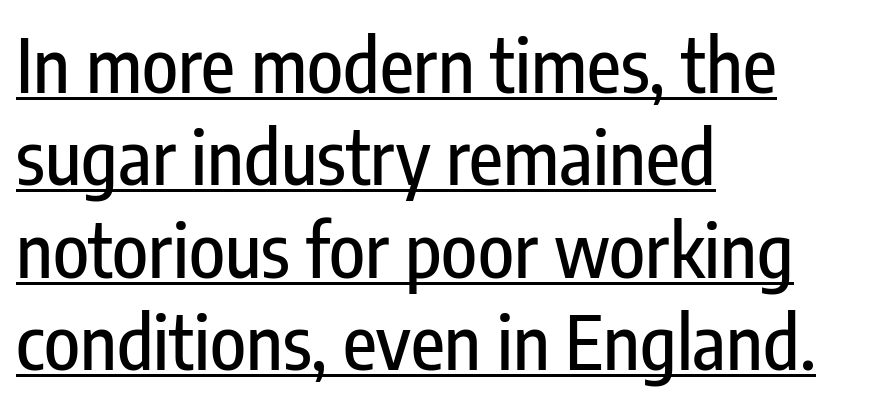
Quick note: underline on. No feet cap the strokes, marking this as sans-serif type. The specimen reads as upright at a glance. Layout note: lines flush left. A typesetter would call this proportional, since set widths differ per character. Nothing unusual about the tracking: characters are spaced as the font intends.
